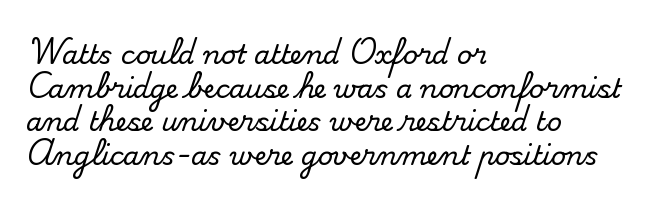
{"underline": "no", "align": "left", "line_spacing": "normal", "line_spacing_ratio": 1.29, "letter_spacing": "normal", "letter_spacing_em": 0.0, "glyph_px": 26}
